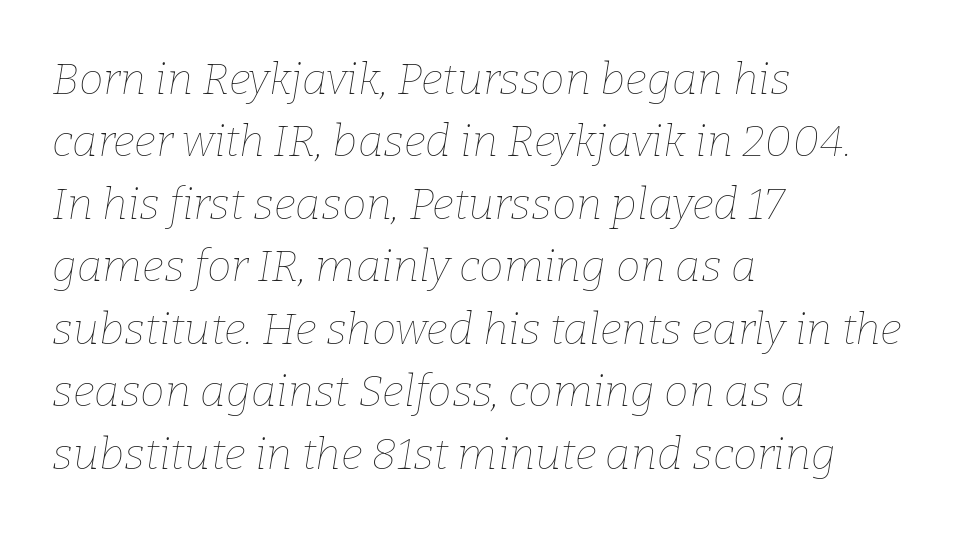
The image shows 44 px thin type, italic (leaning right); set left-aligned, normal line spacing (1.42x), normal letter spacing, not underlined; low stroke contrast and a medium x-height.
